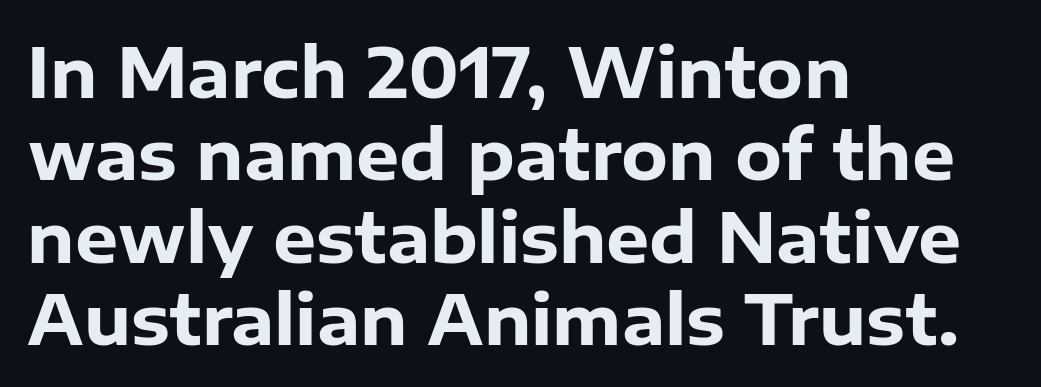
{"serif": "no", "italic": "no", "bold": "yes", "weight": "heavy", "width": "normal", "stroke_contrast": "low", "x_height": "medium", "monospaced": "no", "underline": "no", "align": "left", "line_spacing_ratio": 1.21, "letter_spacing": "normal", "letter_spacing_em": 0.0, "glyph_px": 68}
